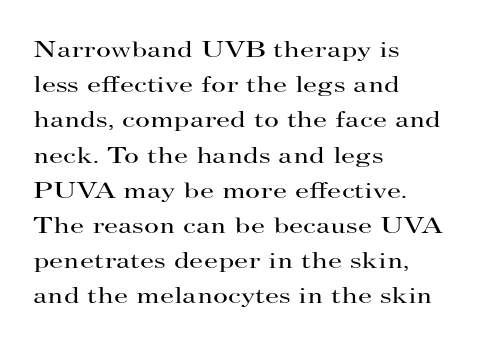
{"italic": "no", "bold": "no", "underline": "no", "align": "left", "line_spacing": "normal", "line_spacing_ratio": 1.53, "letter_spacing": "normal", "letter_spacing_em": 0.0, "glyph_px": 23}
